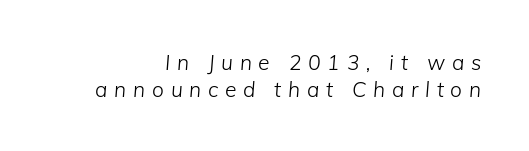
Stem width sits at or under what a default text font uses. Regarding leading, the lines here are spaced in the standard way. The letterforms stand isolated, each surrounded by extra space. Style check: oblique.
